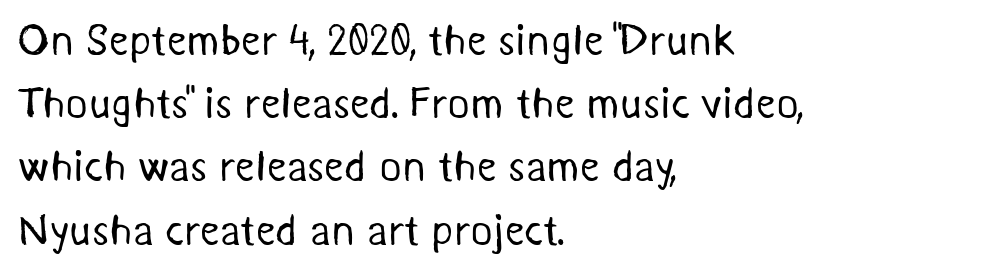
Each letter keeps its own natural width here, so spacing adapts to shape. Short and long lines alike share a common starting point at left. This reads as an unemphasized weight, regular at the heaviest. What kind of face is this? One without serifs — a sans. Leading matches the norm, producing a regular column.
